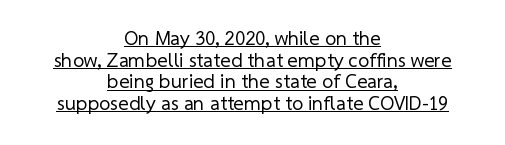
The image shows 20 px text type; set centered, tight line spacing (1.08x), normal letter spacing, underlined.
